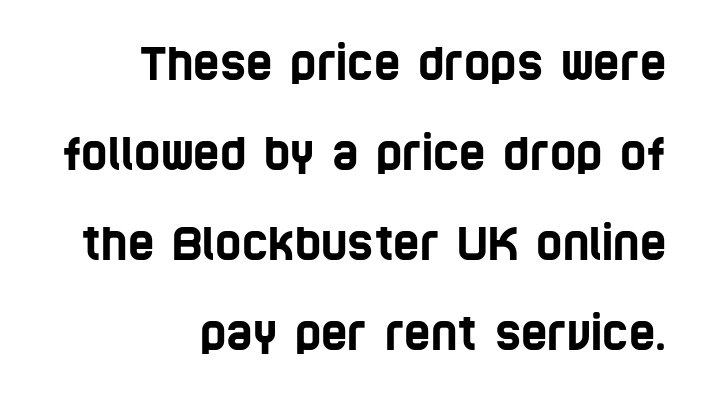
The baseline area is clear. Here the designer chose a conventional face with non-uniform glyph widths. The text was rendered using a sans face with plain stroke endings. Students, observe: this is what heavily led, spacious text looks like.
